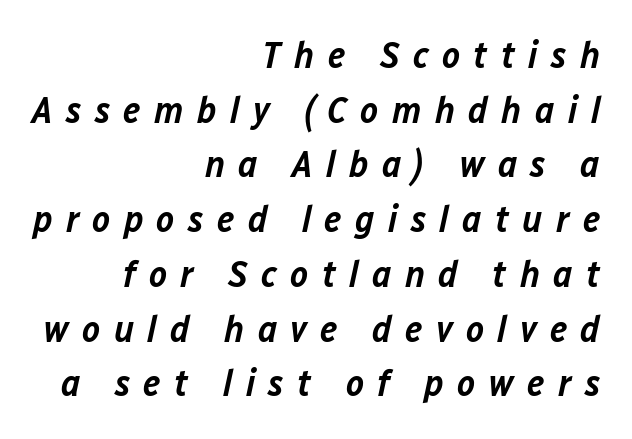
{"italic": "yes", "lean": "right", "slant_degrees": 12, "bold": "semi", "weight": "semibold", "width": "normal", "stroke_contrast": "low", "x_height": "medium", "monospaced": "no", "underline": "no", "align": "right", "line_spacing": "normal", "line_spacing_ratio": 1.44, "letter_spacing": "wide", "letter_spacing_em": 0.35, "glyph_px": 38}
